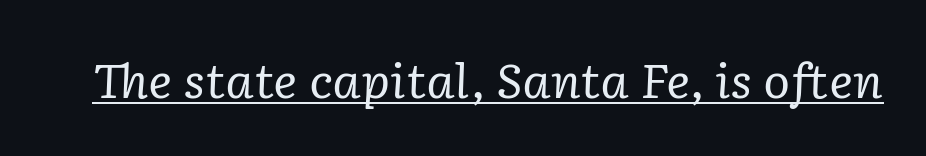
Q: Is the text bold? A: No.
Q: Is the text italic (slanted)? A: Yes, it leans right by about 2 degrees.
Q: Is the typeface a serif or a sans-serif typeface? A: Serif.
Q: Is the text underlined? A: Yes.
Q: Is the spacing between letters normal or unusually wide? A: Normal.
Q: Width (condensed, normal, or wide)? A: Normal.
Q: Stroke contrast? A: Low.
Q: x-height? A: Medium.
Q: Monospaced? A: No.
